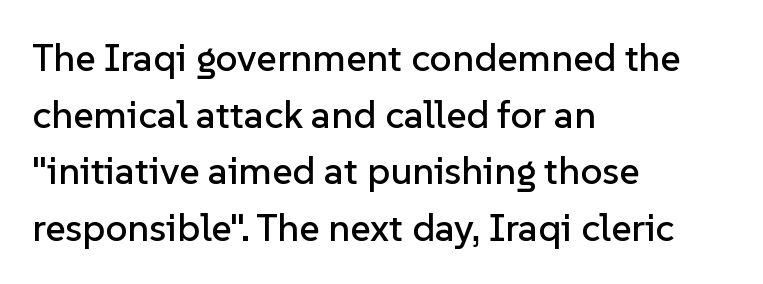
The glyphs are unaccompanied by any horizontal stroke below them. The tracking reads as untouched default to a designer's eye. Is this a sans? Yes — the strokes have no serifs. Think of a printed novel: that variable character pitch is what you see here. The typesetter chose a ragged-right arrangement here.
